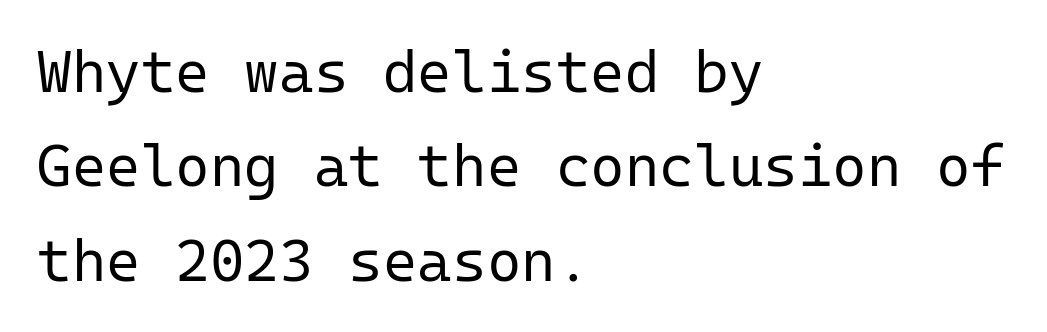
The image shows 59 px regular-weight sans-serif type, upright, monospaced; set left-aligned, normal line spacing (1.6x), normal letter spacing, not underlined; low stroke contrast and a medium x-height.
